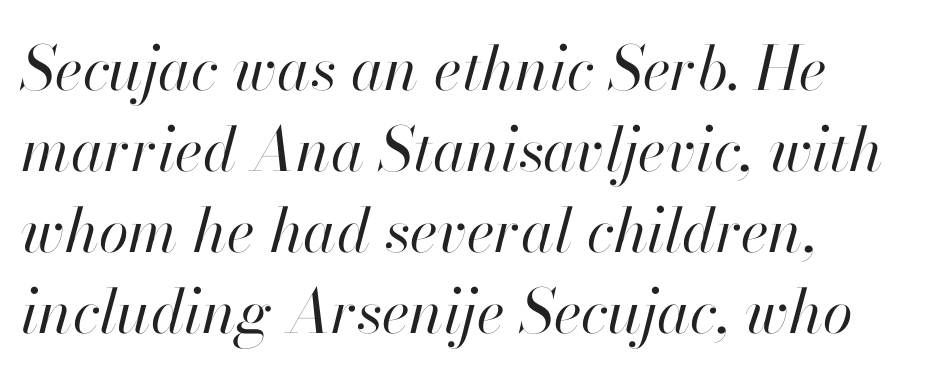
Is this a heavy cut? Hardly; it is regular or lighter. Emphasis-style slanted type is in use. Lines of text with bare space underneath. These lines sit exactly where default settings would place them. Leftover space on each line is placed entirely after the last word.
